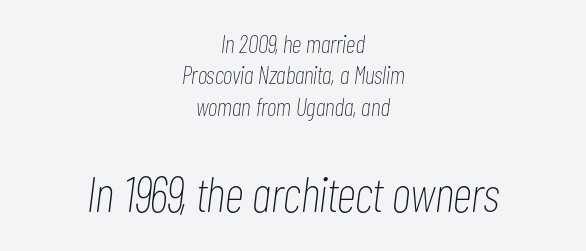
{"italic": "yes", "lean": "right", "slant_degrees": 7, "bold": "no", "weight": "thin", "width": "condensed", "stroke_contrast": "low", "x_height": "medium", "monospaced": "no", "underline": "no", "align": "center", "line_spacing": "normal", "line_spacing_ratio": 1.26, "letter_spacing": "normal", "letter_spacing_em": 0.0, "larger_block": "second", "size_ratio": 2.0, "glyph_px": 50}
